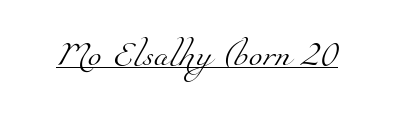
Q: Is the text bold? A: No.
Q: Is the text underlined? A: Yes.
Q: Is the spacing between letters normal or unusually wide? A: Normal.
